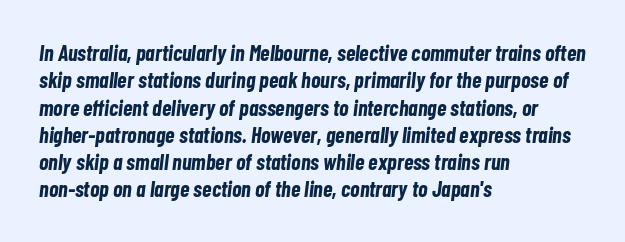
Q: Is the text bold? A: Yes.
Q: Is the text italic (slanted)? A: Yes, it leans right by about 7 degrees.
Q: Is the text underlined? A: No.
Q: How is the paragraph aligned? A: Left-aligned.
Q: Is the spacing between letters normal or unusually wide? A: Normal.
